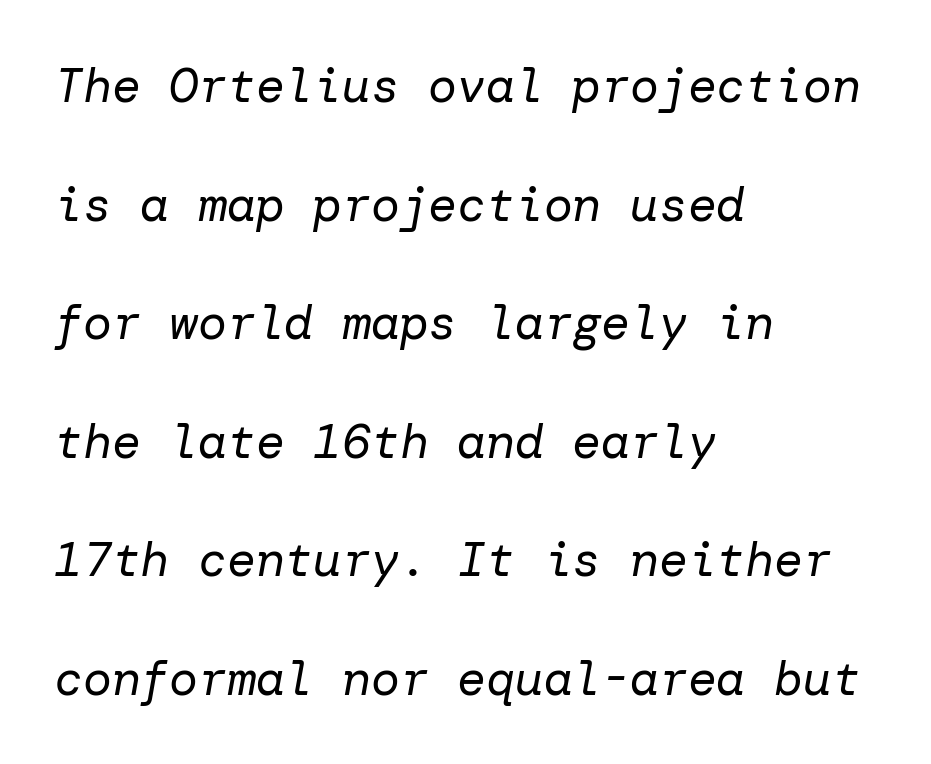
Q: Is the text bold? A: No.
Q: Is the text italic (slanted)? A: Yes, it leans right by about 10 degrees.
Q: Is the text underlined? A: No.
Q: How is the paragraph aligned? A: Left-aligned.
Q: Is the spacing between letters normal or unusually wide? A: Normal.
Q: Is the spacing between lines tight, normal or loose? A: Loose.
Q: Width (condensed, normal, or wide)? A: Normal.
Q: Stroke contrast? A: Low.
Q: x-height? A: Medium.
